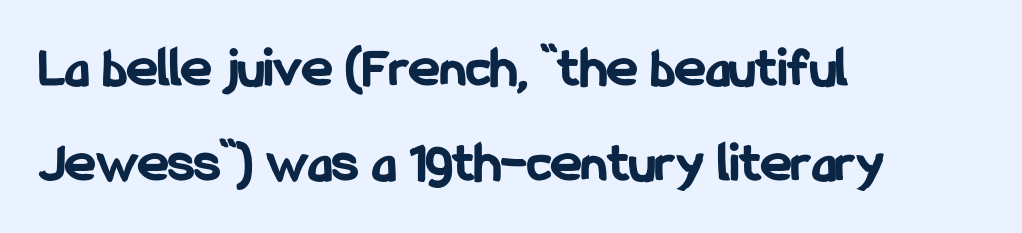
{"serif": "no", "italic": "no", "bold": "yes", "weight": "bold", "width": "condensed", "stroke_contrast": "low", "x_height": "medium", "monospaced": "no", "underline": "no", "align": "left", "line_spacing": "normal", "line_spacing_ratio": 1.64, "letter_spacing": "normal", "letter_spacing_em": 0.0, "glyph_px": 58}
